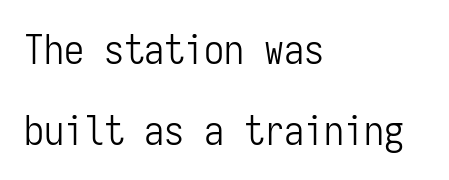
{"serif": "no", "italic": "no", "bold": "no", "weight": "light", "width": "condensed", "stroke_contrast": "low", "x_height": "medium", "monospaced": "yes", "underline": "no", "align": "left", "line_spacing": "loose", "line_spacing_ratio": 2.02, "letter_spacing": "normal", "letter_spacing_em": 0.0, "glyph_px": 40}
